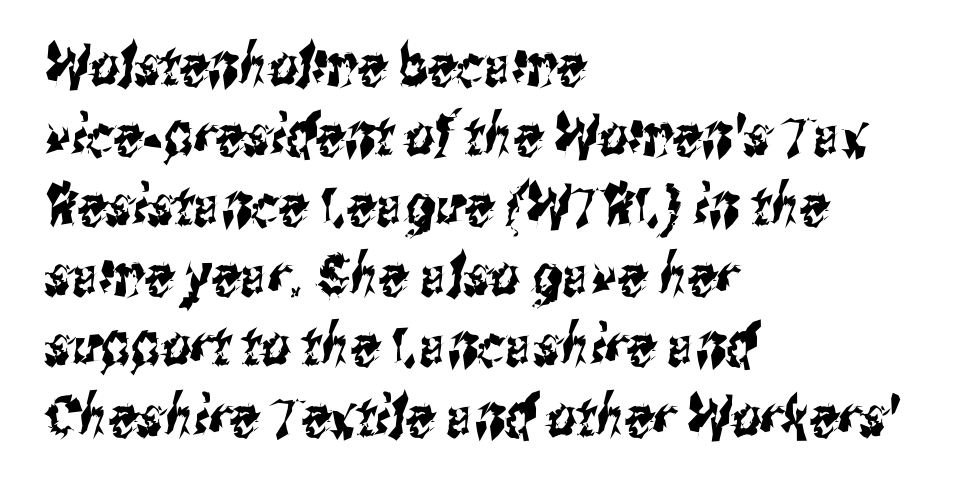
Each line starts at the same left margin while the right side varies. Honestly, the letter spacing is just normal — you wouldn't notice it. Spacing verdict: proportional, widths tailored to each character. To sum up the face: it is a sans, with no serifs. Honestly, there is no underline to notice here at all.
